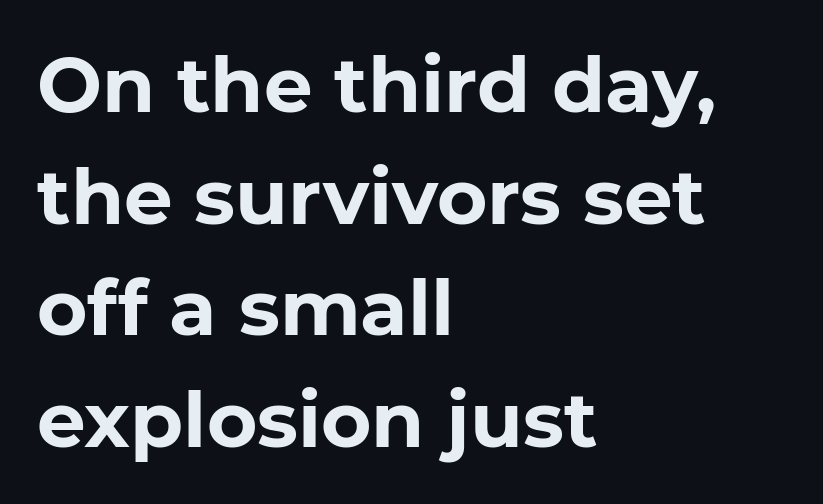
{"serif": "no", "italic": "no", "bold": "yes", "weight": "bold", "width": "normal", "stroke_contrast": "low", "x_height": "medium", "monospaced": "no", "underline": "no", "align": "left", "line_spacing": "normal", "line_spacing_ratio": 1.45, "letter_spacing": "normal", "letter_spacing_em": 0.0, "glyph_px": 77}
